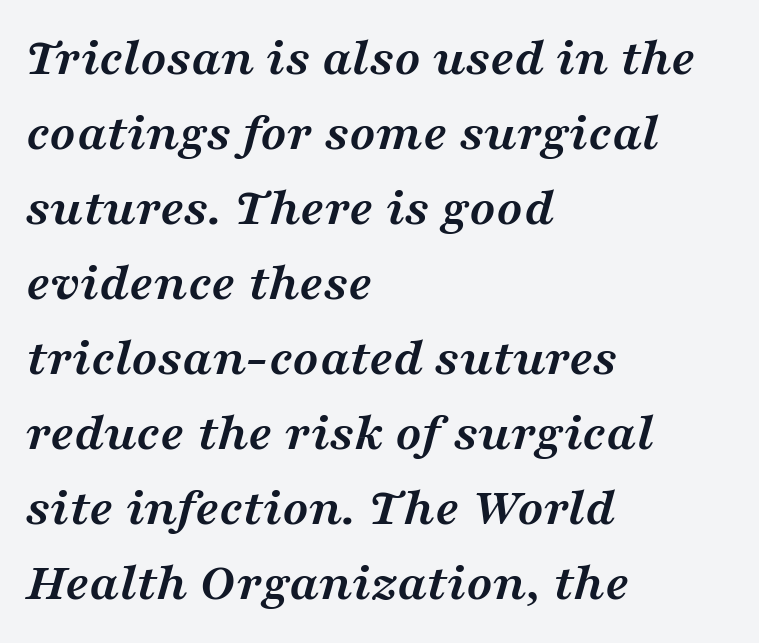
Font category for this specimen: serif. These lines were composed using italics. Caption: bold face, heavy strokes. The passage shown is not underscored anywhere.
